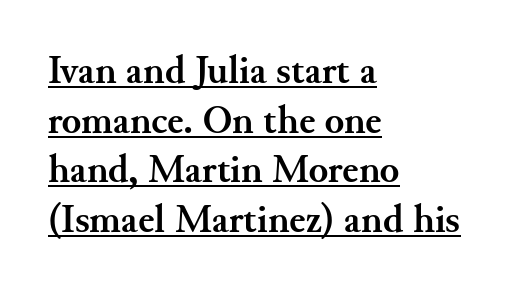
{"serif": "yes", "italic": "no", "bold": "yes", "weight": "semibold", "width": "normal", "stroke_contrast": "medium", "x_height": "small", "monospaced": "no", "underline": "yes", "align": "left", "line_spacing_ratio": 1.24, "letter_spacing": "normal", "letter_spacing_em": 0.0, "glyph_px": 40}
